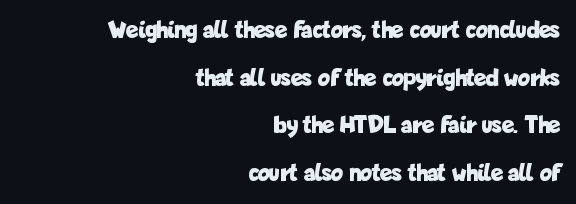
{"italic": "no", "bold": "yes", "underline": "no", "align": "right", "line_spacing": "loose", "line_spacing_ratio": 1.91, "letter_spacing": "normal", "letter_spacing_em": 0.0, "glyph_px": 25}
